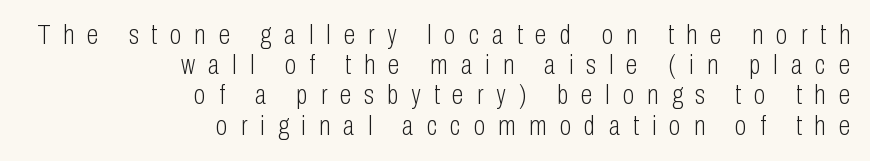
{"italic": "no", "bold": "no", "underline": "no", "align": "right", "line_spacing": "tight", "line_spacing_ratio": 1.12, "letter_spacing": "wide", "letter_spacing_em": 0.48, "glyph_px": 27}
